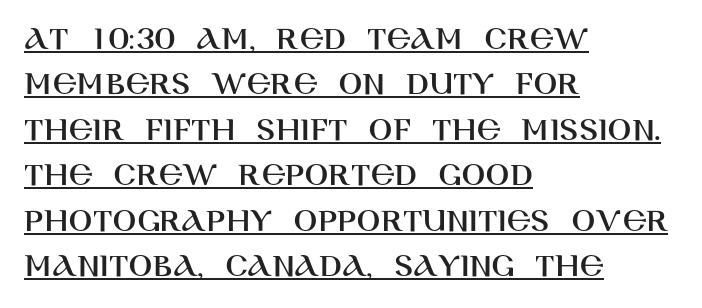
The image shows 35 px sans-serif type, upright; set left-aligned, normal line spacing (1.3x), normal letter spacing, underlined; high stroke contrast and a large x-height.
